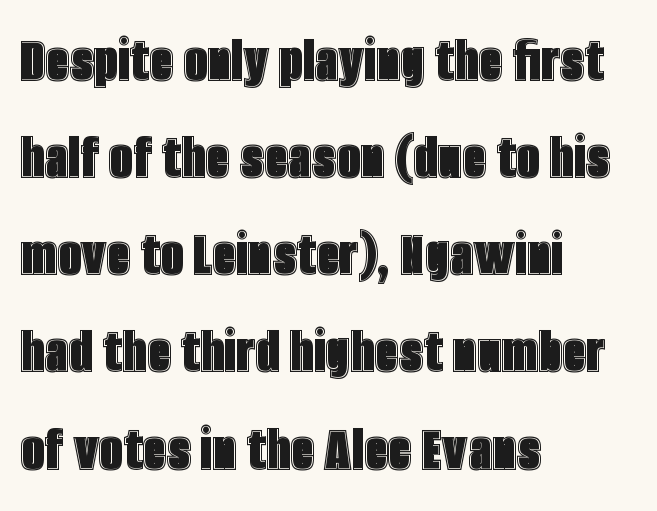
The image shows 67 px condensed type, upright; set left-aligned, normal line spacing (1.45x), normal letter spacing, not underlined; a large x-height.
